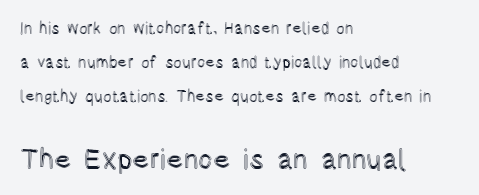
Alignment: flush left. Every character sits straight up, as roman type does. How are the letters spaced? Ordinarily, with no added tracking. Unmarked baselines from the first word to the last. Interline gaps are noticeably wide in this sample.
